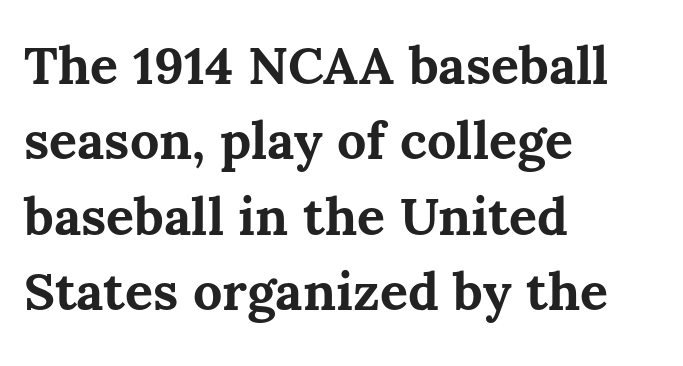
The type is set solid horizontally, with unmodified tracking. Each letter keeps its own natural width here, so spacing adapts to shape. Chunky letters — that's bold for sure. The line-height multiplier appears to be the usual default. Ascenders rise straight up at ninety degrees. No word sits above an underline.
